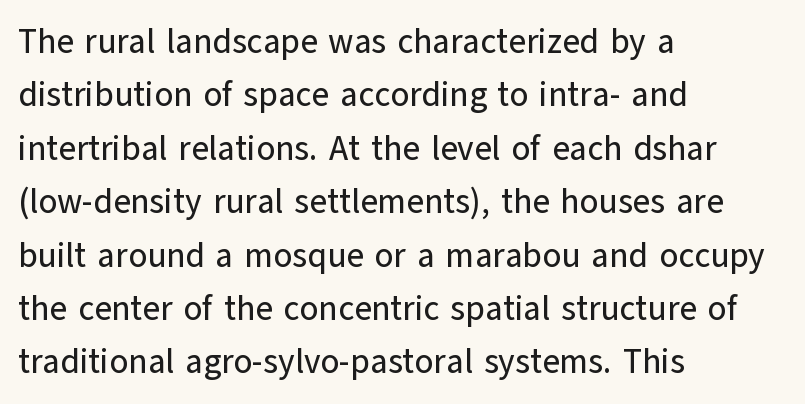
Q: Is the text italic (slanted)? A: No, it is upright.
Q: Is the typeface a serif or a sans-serif typeface? A: Sans-serif.
Q: Is the text underlined? A: No.
Q: How is the paragraph aligned? A: Left-aligned.
Q: Is the spacing between letters normal or unusually wide? A: Normal.
Q: Is the spacing between lines tight, normal or loose? A: Normal.
Q: Width (condensed, normal, or wide)? A: Normal.
Q: Stroke contrast? A: Low.
Q: x-height? A: Medium.
Q: Monospaced? A: No.
